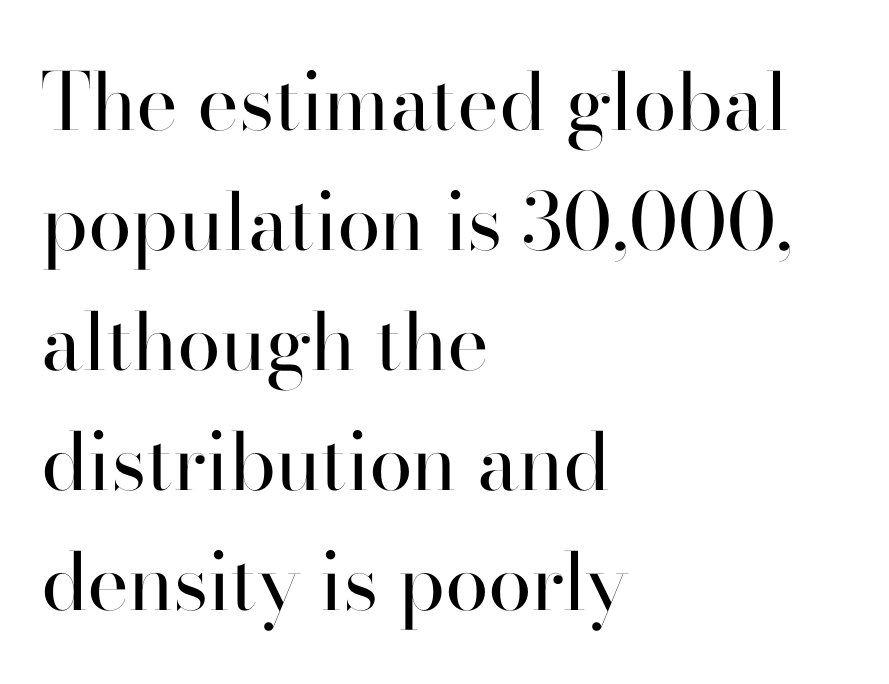
{"serif": "no", "italic": "no", "bold": "no", "weight": "regular", "width": "normal", "stroke_contrast": "high", "x_height": "small", "monospaced": "no", "underline": "no", "align": "left", "line_spacing": "normal", "line_spacing_ratio": 1.52, "letter_spacing": "normal", "letter_spacing_em": 0.0, "glyph_px": 79}
